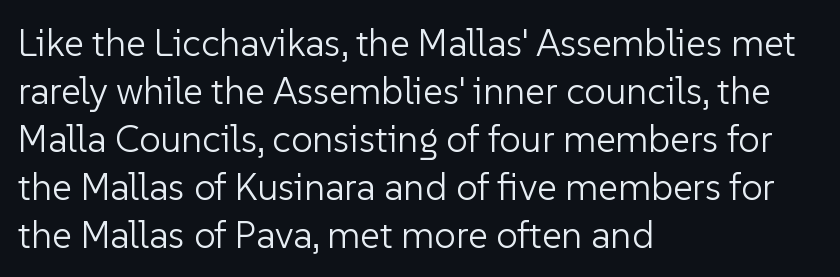
{"serif": "no", "italic": "no", "bold": "no", "weight": "light", "width": "normal", "stroke_contrast": "low", "x_height": "medium", "monospaced": "no", "underline": "no", "align": "left", "line_spacing": "normal", "line_spacing_ratio": 1.26, "letter_spacing": "normal", "letter_spacing_em": 0.0, "glyph_px": 38}
